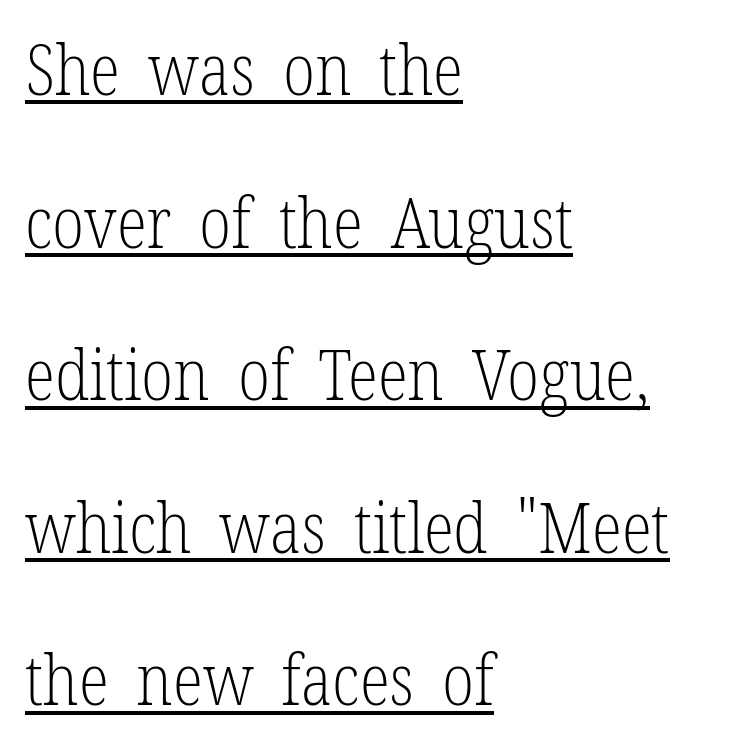
Alignment: flush left. Spacing verdict: proportional, widths tailored to each character. Is there an underline? Yes — a line sits under the letters. Is there any slant? The stems are plumb. The line texture is even and compact thanks to regular tracking. Does the type have serifs? Yes, each stem ends in a small foot.
